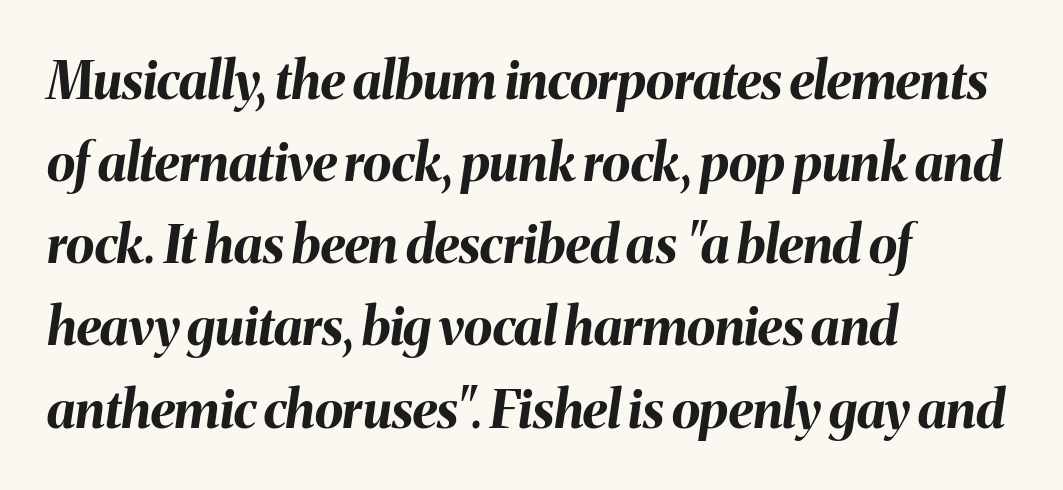
The image shows 52 px bold type, italic (leaning right); set left-aligned, normal line spacing (1.58x), normal letter spacing, not underlined; medium stroke contrast and a medium x-height.
